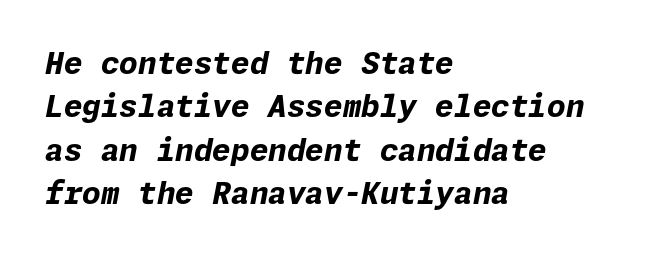
The image shows 30 px bold type, italic (leaning right); set left-aligned, normal line spacing (1.45x), normal letter spacing, not underlined; low stroke contrast and a medium x-height.
